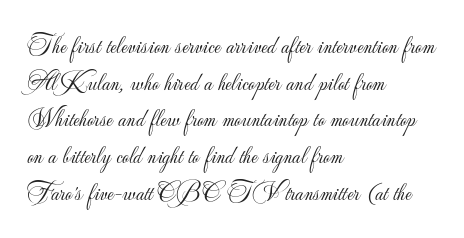
In CSS terms this would be text-align: left. The words here are not underlined. The font is comparable to plain body text, perhaps lighter. The vertical gap from one line to the next is medium. Compared with typical body copy, the letter spacing here is the same.
